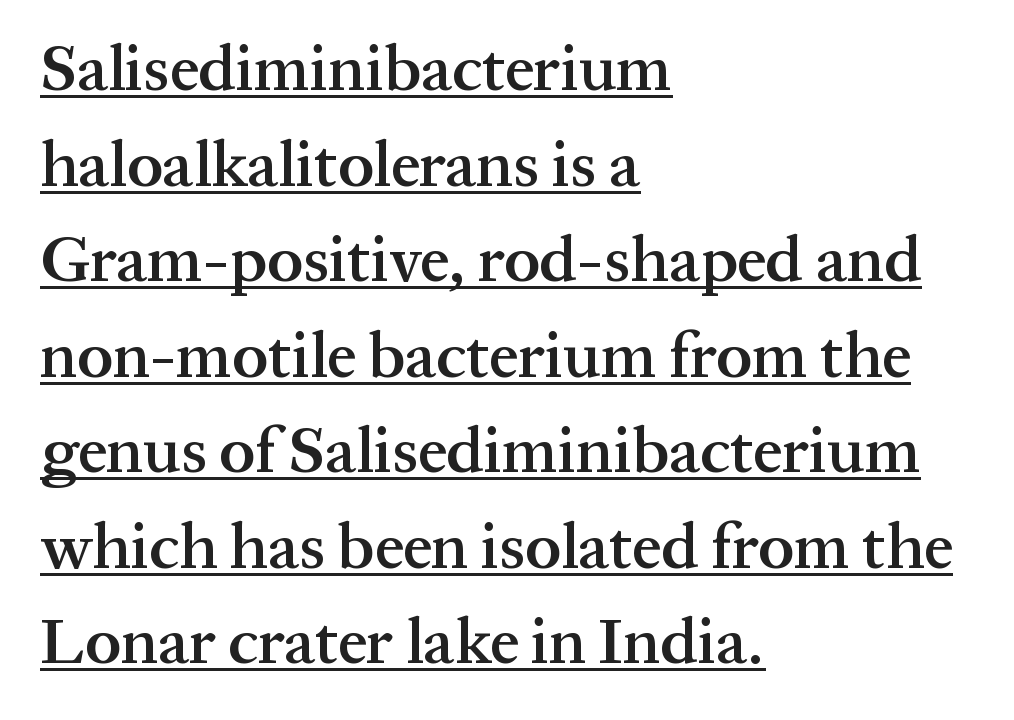
Glance below the letters and you will spot a drawn line. Caption: standard tracking, unaltered. The letters advance in unequal steps, a hallmark of proportional type. The characters display serif detailing at their extremities.
